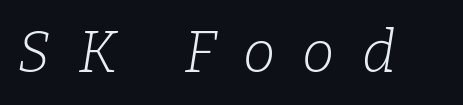
Q: Is the text bold? A: No.
Q: Is the text italic (slanted)? A: Yes, it leans right by about 9 degrees.
Q: Is the typeface a serif or a sans-serif typeface? A: Serif.
Q: Is the text underlined? A: No.
Q: Is the spacing between letters normal or unusually wide? A: Unusually wide.
Q: Width (condensed, normal, or wide)? A: Normal.
Q: Stroke contrast? A: Low.
Q: x-height? A: Medium.
Q: Monospaced? A: No.
